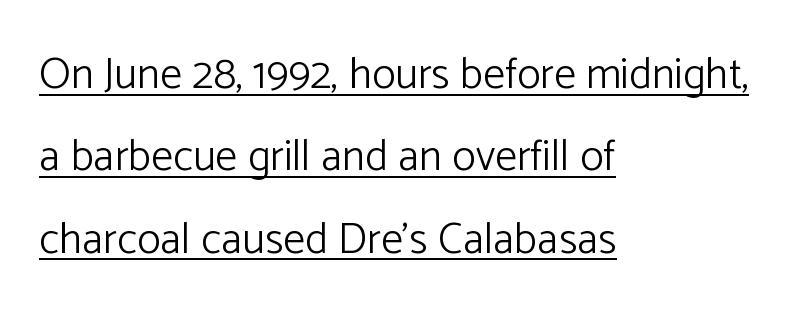
The image shows 44 px light sans-serif type, upright; set left-aligned, line spacing 1.87x, normal letter spacing, underlined; low stroke contrast and a medium x-height.
